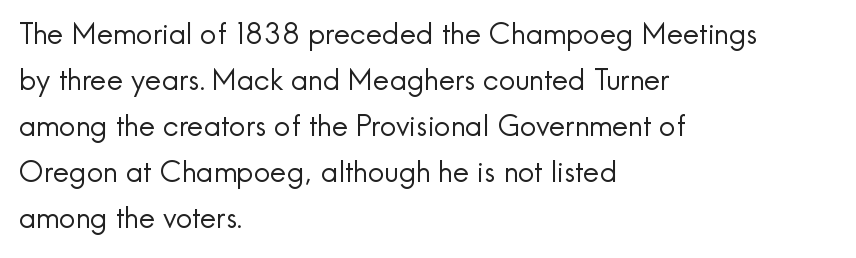
The image shows 29 px regular-weight sans-serif type, upright; set left-aligned, normal line spacing (1.59x), normal letter spacing, not underlined; a small x-height.
